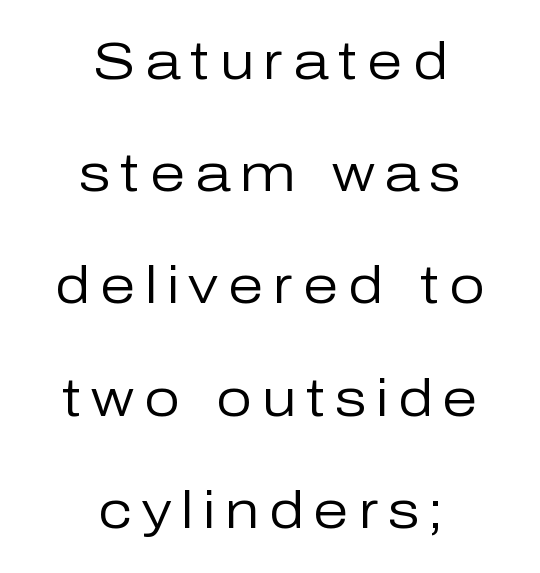
The image shows 51 px regular-weight sans-serif type, upright; set centered, loose line spacing (2.2x), not underlined; low stroke contrast and a medium x-height.
